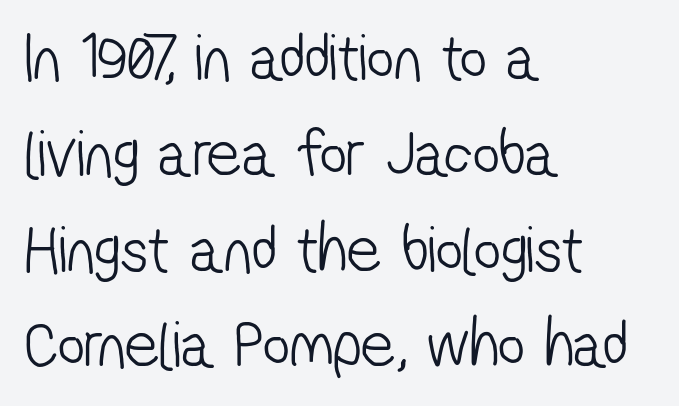
The image shows 67 px light, condensed sans-serif type; set left-aligned, normal line spacing (1.43x), normal letter spacing, not underlined; low stroke contrast and a medium x-height.
